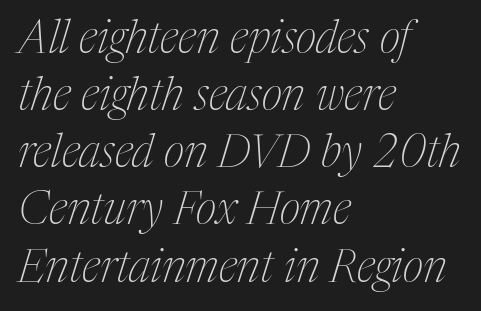
The image shows 45 px thin, condensed serif type, italic (leaning right); set left-aligned, normal line spacing (1.27x), normal letter spacing, not underlined; medium stroke contrast and a medium x-height.
